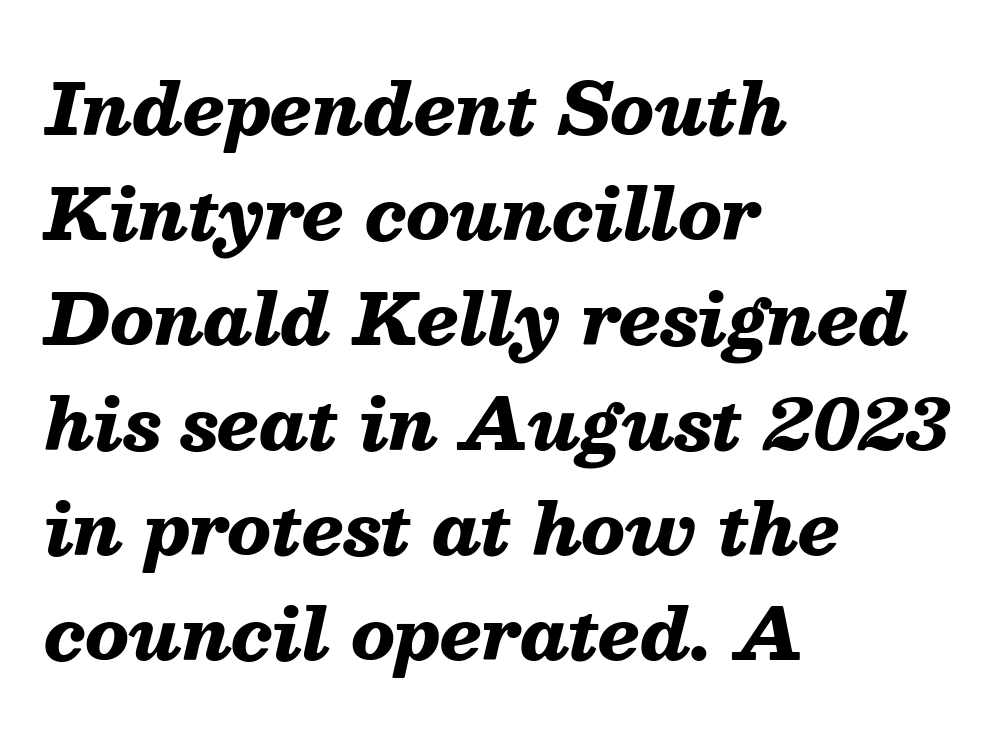
The image shows 71 px heavy type, italic (leaning right); set left-aligned, normal line spacing (1.48x), normal letter spacing, not underlined; medium stroke contrast and a medium x-height.
